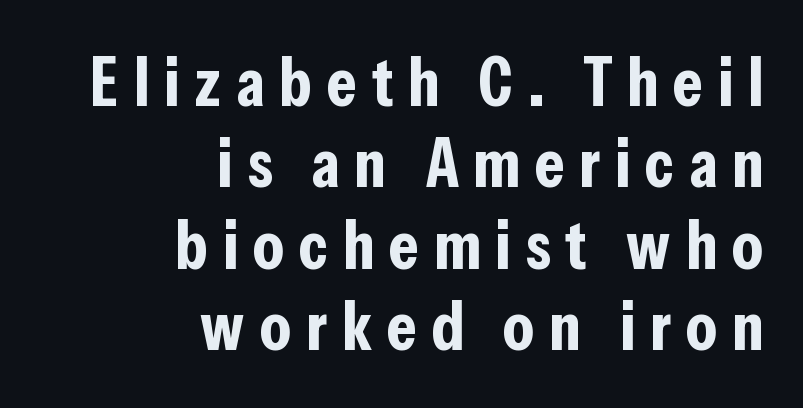
{"serif": "no", "italic": "no", "bold": "yes", "weight": "bold", "width": "condensed", "stroke_contrast": "low", "x_height": "medium", "monospaced": "no", "underline": "no", "align": "right", "line_spacing_ratio": 1.18, "letter_spacing": "wide", "letter_spacing_em": 0.21, "glyph_px": 69}
